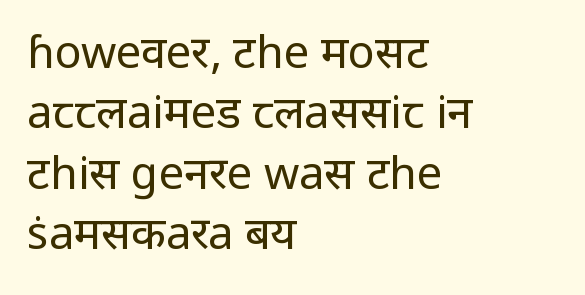
Q: Is the text bold? A: No.
Q: Is the text italic (slanted)? A: No, it is upright.
Q: Is the typeface a serif or a sans-serif typeface? A: Sans-serif.
Q: Is the text underlined? A: No.
Q: How is the paragraph aligned? A: Left-aligned.
Q: Is the spacing between letters normal or unusually wide? A: Normal.
Q: Is the spacing between lines tight, normal or loose? A: Normal.
Q: Width (condensed, normal, or wide)? A: Normal.
Q: Stroke contrast? A: Low.
Q: x-height? A: Medium.
Q: Monospaced? A: No.
